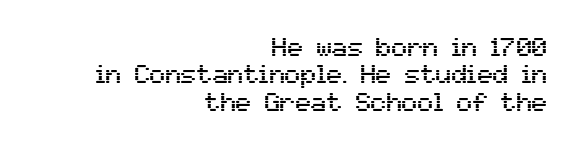
The rendering uses a small line-height, squeezing the rows. Any mark beneath the type? The region is blank. The paragraph has a hard right edge and a soft left edge. These lines keep a tight, regular rhythm from letter to letter.
